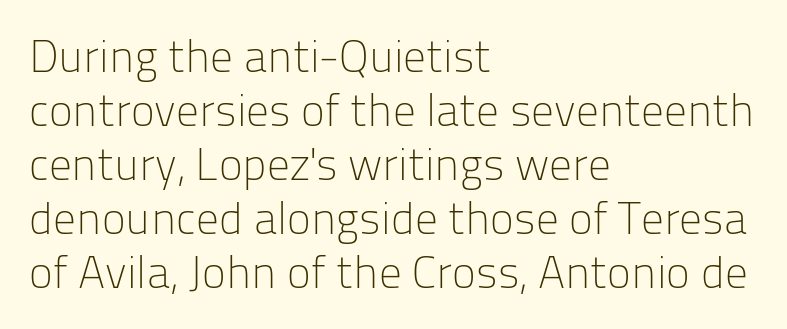
Q: Is the text bold? A: No.
Q: Is the text italic (slanted)? A: No, it is upright.
Q: Is the typeface a serif or a sans-serif typeface? A: Sans-serif.
Q: Is the text underlined? A: No.
Q: How is the paragraph aligned? A: Left-aligned.
Q: Is the spacing between letters normal or unusually wide? A: Normal.
Q: Width (condensed, normal, or wide)? A: Normal.
Q: Stroke contrast? A: Low.
Q: x-height? A: Medium.
Q: Monospaced? A: No.
